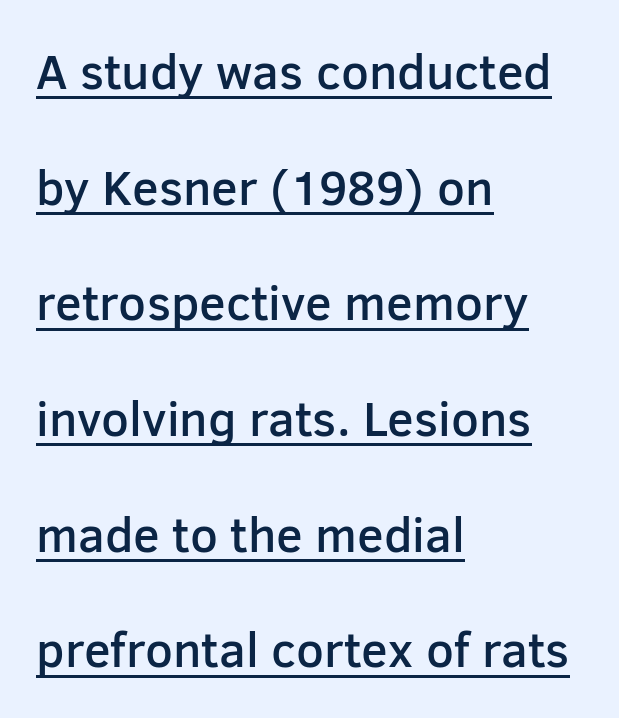
Q: Is the text bold? A: Semi-bold.
Q: Is the text italic (slanted)? A: No, it is upright.
Q: Is the typeface a serif or a sans-serif typeface? A: Sans-serif.
Q: Is the text underlined? A: Yes.
Q: How is the paragraph aligned? A: Left-aligned.
Q: Is the spacing between letters normal or unusually wide? A: Normal.
Q: Is the spacing between lines tight, normal or loose? A: Loose.
Q: Width (condensed, normal, or wide)? A: Normal.
Q: Stroke contrast? A: Low.
Q: x-height? A: Medium.
Q: Monospaced? A: No.
